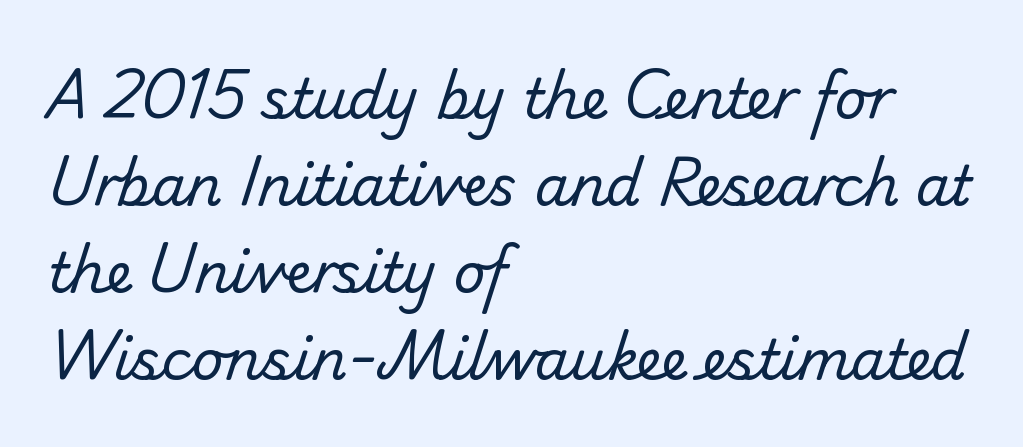
The image shows 55 px regular-weight sans-serif type; set left-aligned, normal line spacing (1.58x), normal letter spacing, not underlined; low stroke contrast and a small x-height.
